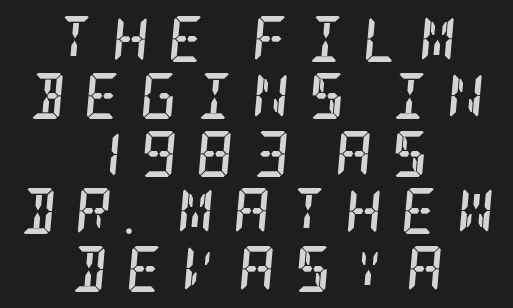
Q: Is the text bold? A: Yes.
Q: Is the text italic (slanted)? A: Yes, it leans right by about 5 degrees.
Q: Is the typeface a serif or a sans-serif typeface? A: Serif.
Q: Is the text underlined? A: No.
Q: How is the paragraph aligned? A: Centered.
Q: Is the spacing between letters normal or unusually wide? A: Unusually wide.
Q: Is the spacing between lines tight, normal or loose? A: Normal.
Q: Width (condensed, normal, or wide)? A: Condensed.
Q: Stroke contrast? A: Low.
Q: x-height? A: Large.
